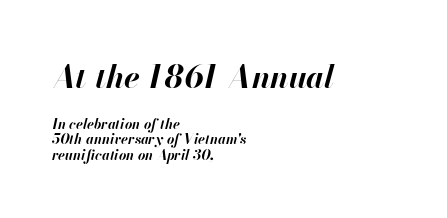
No extra tracking has been applied to these lines. Weight check: bold — yes, fully. Underline: absent. Successive baselines arrive quickly, one right under another. Horizontal alignment here is leftward, the default for most running prose. In terms of posture, this sample is oblique.
